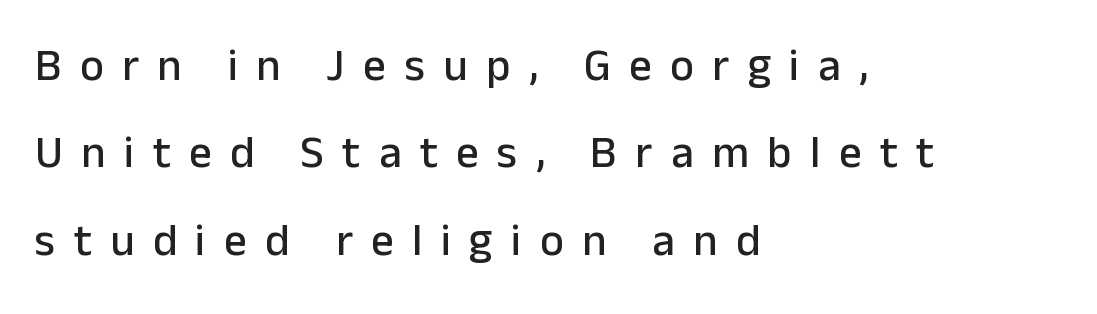
A bare baseline throughout the passage. The specimen reads as upright at a glance. Teacher's note: observe the even left margin — that is flush-left alignment. The letters advance in unequal steps, a hallmark of proportional type.
